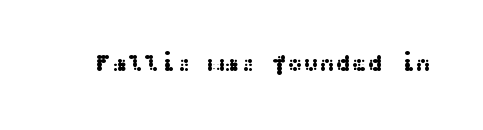
{"italic": "no", "underline": "no", "letter_spacing": "normal", "letter_spacing_em": 0.0, "glyph_px": 24}
